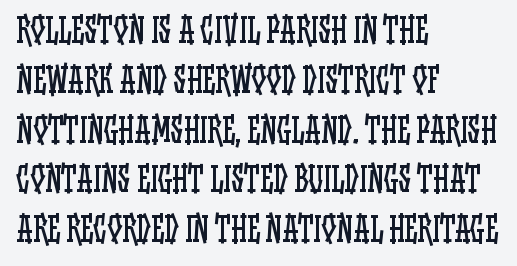
The image shows 33 px regular-weight, condensed type, upright; set left-aligned, normal line spacing (1.51x), normal letter spacing, not underlined; low stroke contrast and a large x-height.
